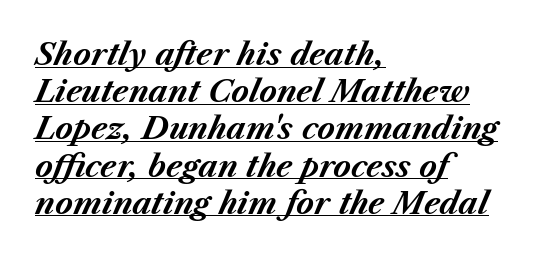
The image shows 30 px bold type, italic (leaning right); set left-aligned, line spacing 1.24x, normal letter spacing, underlined; medium stroke contrast and a medium x-height.
